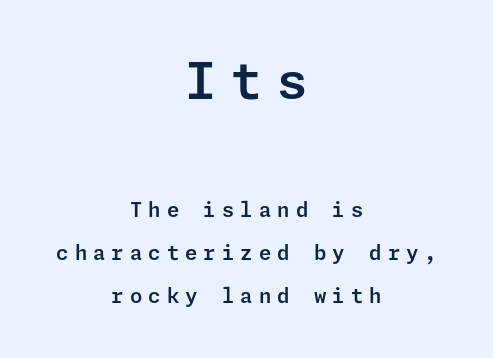
Q: Is the text italic (slanted)? A: No, it is upright.
Q: Is the typeface a serif or a sans-serif typeface? A: Sans-serif.
Q: Is the text underlined? A: No.
Q: How is the paragraph aligned? A: Centered.
Q: Is the spacing between letters normal or unusually wide? A: Unusually wide.
Q: Is the spacing between lines tight, normal or loose? A: Loose.
Q: Which block of text is set in a larger size, the first (top) or the second (bottom)? A: The first (top) one.
Q: Width (condensed, normal, or wide)? A: Normal.
Q: Stroke contrast? A: Low.
Q: x-height? A: Medium.
